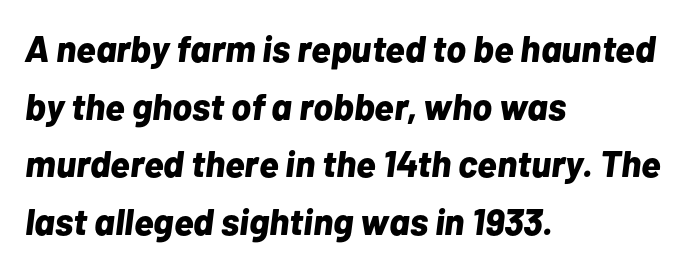
Q: Is the text bold? A: Yes.
Q: Is the text italic (slanted)? A: Yes, it leans right by about 7 degrees.
Q: Is the text underlined? A: No.
Q: How is the paragraph aligned? A: Left-aligned.
Q: Is the spacing between letters normal or unusually wide? A: Normal.
Q: Is the spacing between lines tight, normal or loose? A: Normal.
Q: Width (condensed, normal, or wide)? A: Normal.
Q: Stroke contrast? A: Low.
Q: x-height? A: Medium.
Q: Monospaced? A: No.
